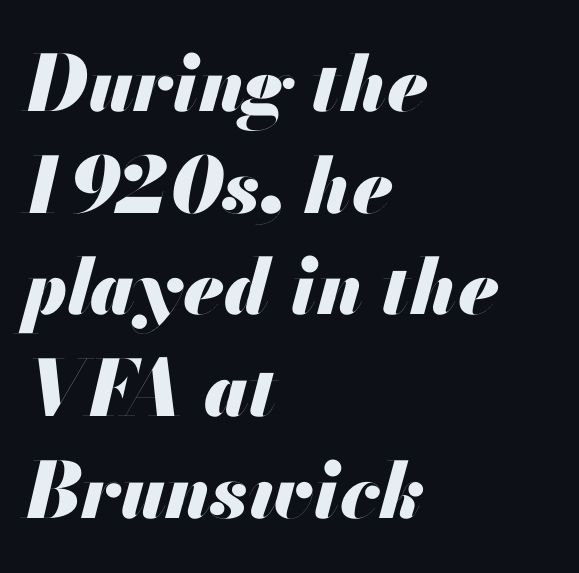
The tracking reads as untouched default to a designer's eye. One-word summary of the alignment: left. Looks like regular typesetting: each glyph gets only the width it needs. Plain, unruled lines of type. Vertical spacing — default.
